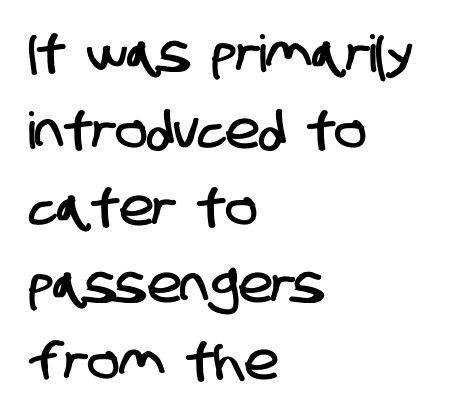
The image shows 51 px condensed sans-serif type; set left-aligned, normal line spacing (1.51x), normal letter spacing, not underlined; low stroke contrast and a large x-height.
